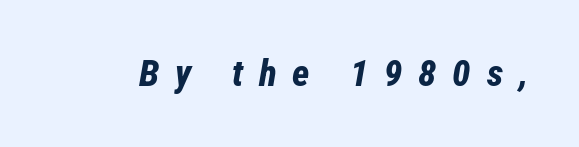
Q: Is the text bold? A: Yes.
Q: Is the text italic (slanted)? A: Yes, it leans right by about 12 degrees.
Q: Is the text underlined? A: No.
Q: Is the spacing between letters normal or unusually wide? A: Unusually wide.
Q: Width (condensed, normal, or wide)? A: Condensed.
Q: Stroke contrast? A: Low.
Q: x-height? A: Medium.
Q: Monospaced? A: No.
